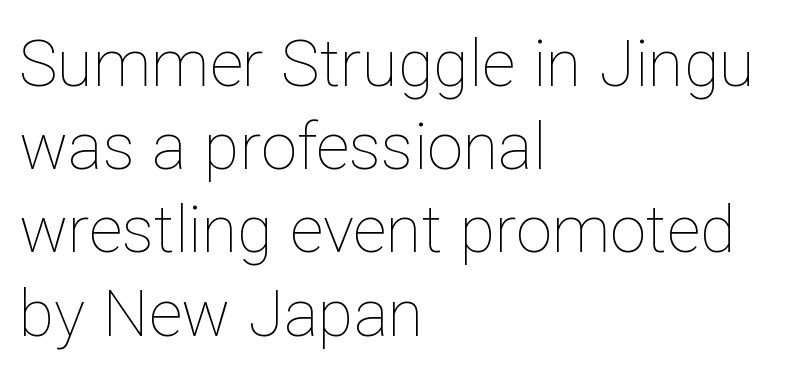
The image shows 65 px thin type, upright; set left-aligned, normal line spacing (1.28x), normal letter spacing, not underlined; low stroke contrast and a medium x-height.
